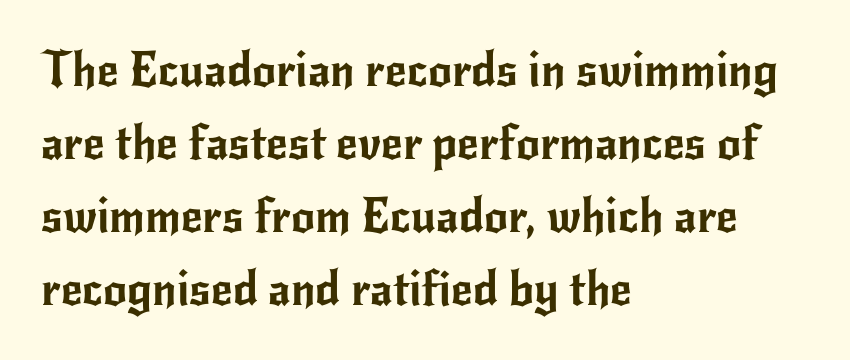
The image shows 47 px sans-serif type, upright; set left-aligned, normal line spacing (1.55x), normal letter spacing, not underlined; low stroke contrast and a small x-height.
